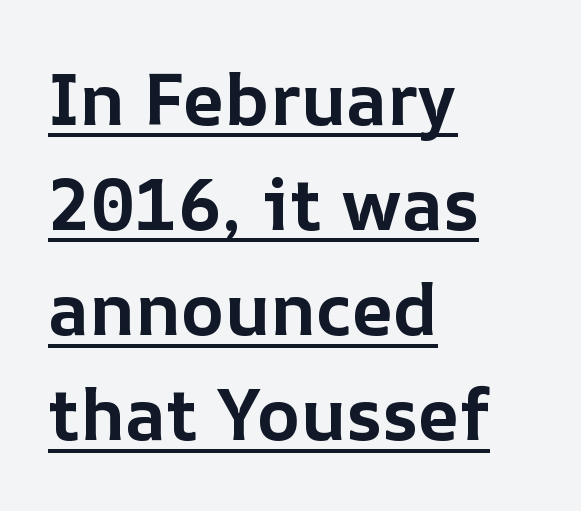
Q: Is the text bold? A: Yes.
Q: Is the text italic (slanted)? A: No, it is upright.
Q: Is the text underlined? A: Yes.
Q: How is the paragraph aligned? A: Left-aligned.
Q: Is the spacing between letters normal or unusually wide? A: Normal.
Q: Is the spacing between lines tight, normal or loose? A: Normal.
Q: Width (condensed, normal, or wide)? A: Normal.
Q: Stroke contrast? A: Low.
Q: x-height? A: Medium.
Q: Monospaced? A: No.
